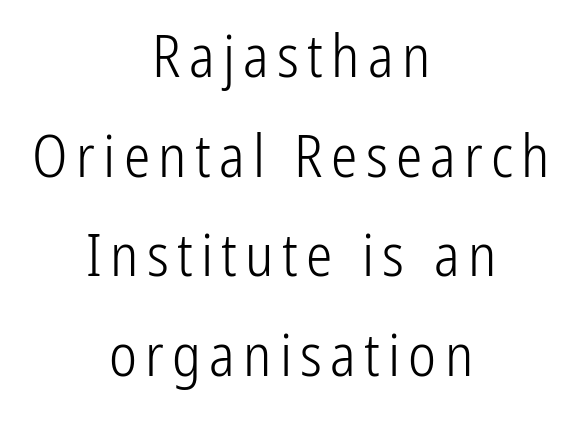
The image shows 59 px light, condensed sans-serif type, upright; set centered, normal line spacing (1.69x), not underlined; low stroke contrast and a medium x-height.
